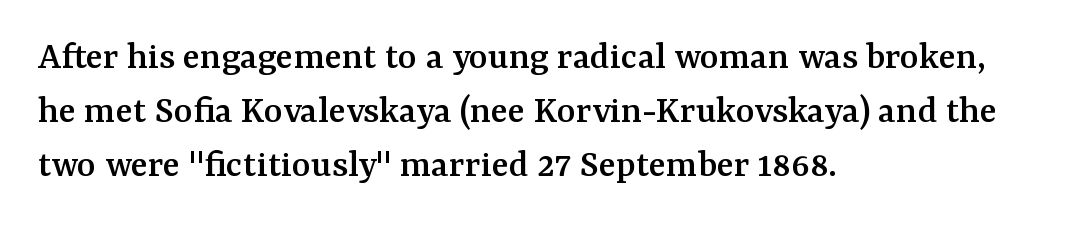
The image shows 40 px serif type, upright; set left-aligned, normal line spacing (1.35x), normal letter spacing, not underlined; medium stroke contrast and a medium x-height.
